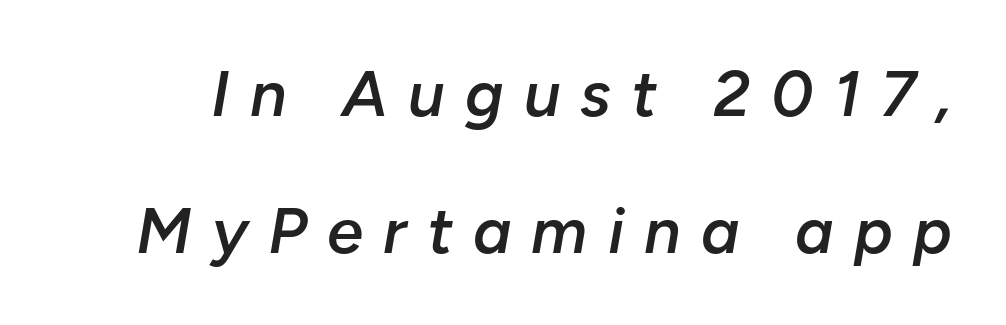
Q: Is the text bold? A: Semi-bold.
Q: Is the text italic (slanted)? A: Yes, it leans right by about 10 degrees.
Q: Is the text underlined? A: No.
Q: Is the spacing between letters normal or unusually wide? A: Unusually wide.
Q: Is the spacing between lines tight, normal or loose? A: Loose.
Q: Width (condensed, normal, or wide)? A: Normal.
Q: Stroke contrast? A: Low.
Q: x-height? A: Medium.
Q: Monospaced? A: No.
